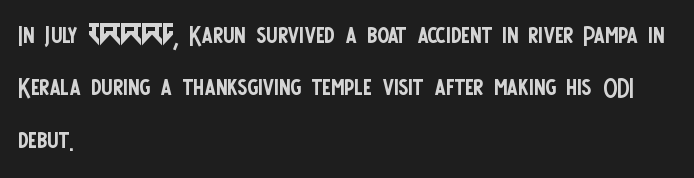
The image shows 35 px regular-weight, condensed sans-serif type, upright; set left-aligned, normal line spacing (1.5x), normal letter spacing, not underlined; low stroke contrast and a large x-height.
